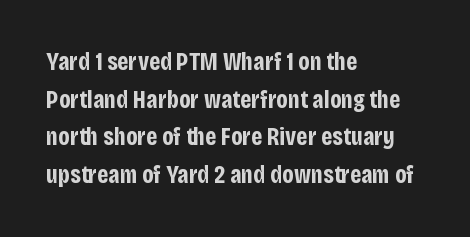
The image shows 25 px bold type, upright; set left-aligned, normal line spacing (1.51x), normal letter spacing, not underlined.
